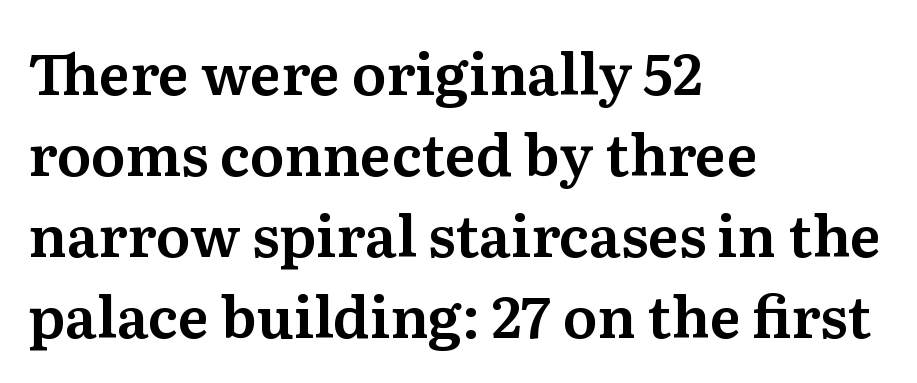
This rendering uses left alignment, leaving the right contour irregular. This sample uses plain, unmodified letter spacing. This is the regular roman posture of the typeface. The vertical gap from one line to the next is medium. Look at the bottom of the vertical strokes: they flare into serifs here.
